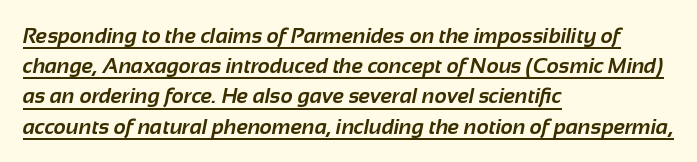
Caption: bold face, heavy strokes. Like a heading marked for emphasis, these lines bear an underscore. This sample keeps an unexceptional amount of space between lines. The passage is arranged the way most books set body copy — flush left.
